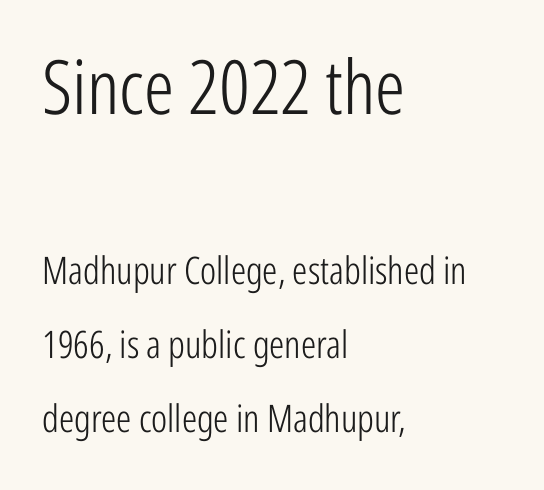
The image shows 75 px light, condensed sans-serif type, upright; set left-aligned, loose line spacing (1.94x), normal letter spacing, not underlined; the first (top) block is 1.97x larger; low stroke contrast and a medium x-height.
